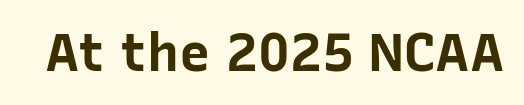
Nobody touched the tracking dial on this one. Character widths vary here, with narrow letters taking less room than wide ones. Heft: maximum for text — a bold. To sum up the face: it is a sans, with no serifs. Unmarked baselines from the first word to the last.
